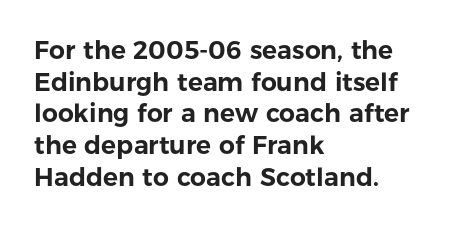
The rows are spaced the way most documents space them. No extra tracking has been applied to these lines. Which margin do the lines hug? The left one — the right edge is uneven. The gap between lines stays unmarked. If you drew a line through each stem, it would be perfectly vertical.
